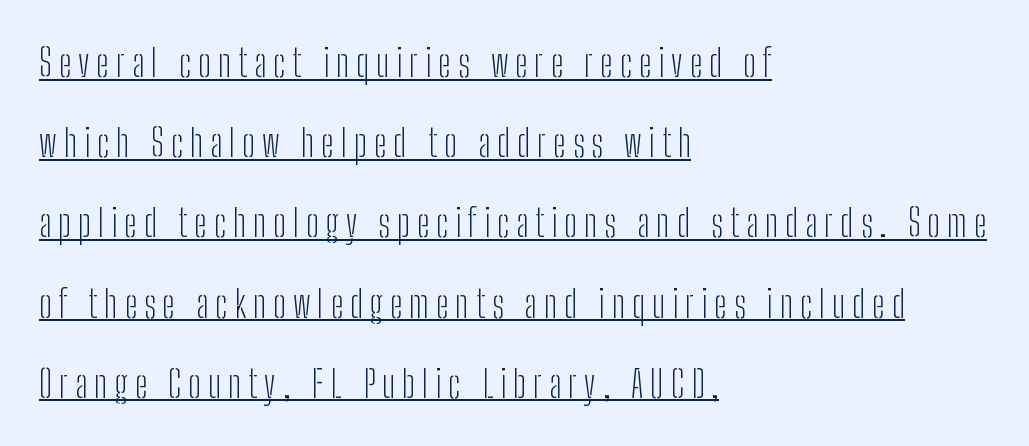
Q: Is the text bold? A: No.
Q: Is the text italic (slanted)? A: No, it is upright.
Q: Is the typeface a serif or a sans-serif typeface? A: Sans-serif.
Q: Is the text underlined? A: Yes.
Q: How is the paragraph aligned? A: Left-aligned.
Q: Is the spacing between lines tight, normal or loose? A: Loose.
Q: Width (condensed, normal, or wide)? A: Condensed.
Q: Stroke contrast? A: Low.
Q: x-height? A: Medium.
Q: Monospaced? A: No.
